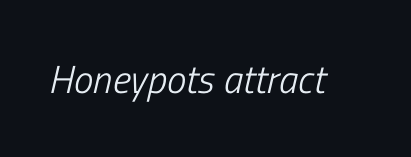
The image shows 39 px light, condensed type, italic (leaning right); set normal letter spacing, not underlined; low stroke contrast and a medium x-height.
